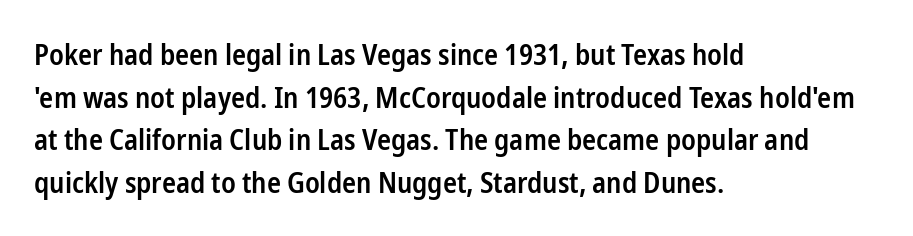
{"serif": "no", "italic": "no", "bold": "semi", "weight": "semibold", "width": "condensed", "stroke_contrast": "low", "x_height": "medium", "monospaced": "no", "underline": "no", "align": "left", "line_spacing": "normal", "line_spacing_ratio": 1.47, "letter_spacing": "normal", "letter_spacing_em": 0.0, "glyph_px": 29}
